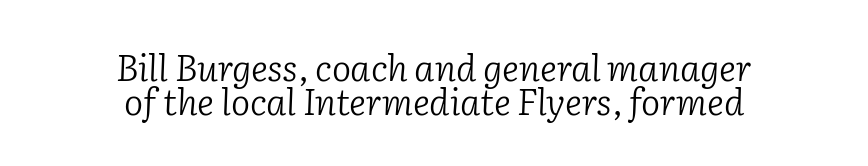
The image shows 36 px light serif type, italic (leaning right); set centered, tight line spacing (0.95x), normal letter spacing, not underlined; low stroke contrast and a medium x-height.
